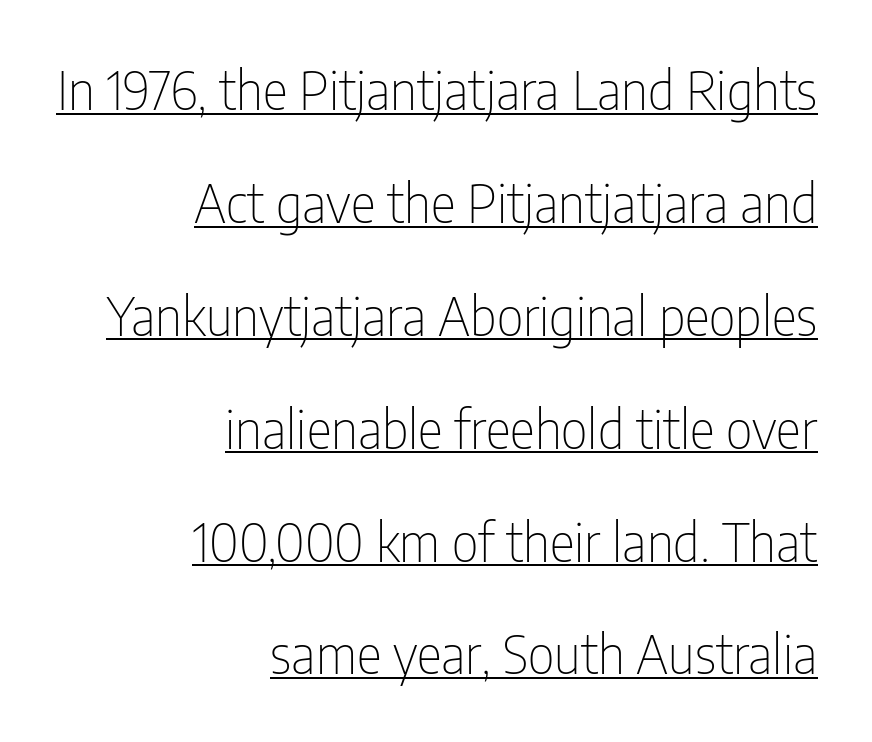
Is this a heavy cut? Hardly; it is regular or lighter. A typesetter would call this proportional, since set widths differ per character. You could call the tracking neutral — neither tight nor loose. Line endings align vertically; line beginnings do not. You can see a thin bar hugging the bottom of the glyphs. Every character sits straight up, as roman type does.
